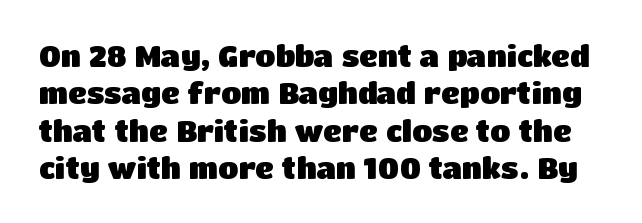
The image shows 29 px heavy sans-serif type, upright; set normal line spacing (1.29x), normal letter spacing, not underlined; low stroke contrast and a large x-height.
